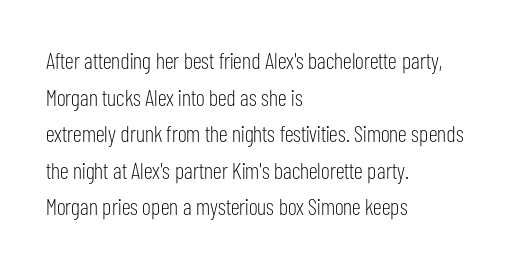
Notice how descenders clear the ascenders below comfortably — that's standard leading. Heft: none added — not bold. Posture: upright roman. The tracking reads as untouched default to a designer's eye. If you drew a ruler down the left edge, every line would touch it.
